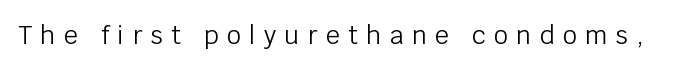
Spacing between characters has been opened up far beyond the box default. Every stem runs plumb, perpendicular to the baseline. No chunkiness to these letters — they're not bold. Check the space under the baseline: it is left empty.
